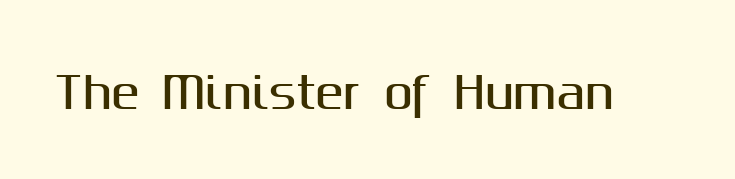
The image shows 43 px sans-serif type, upright; set normal letter spacing, not underlined; medium stroke contrast and a medium x-height.
